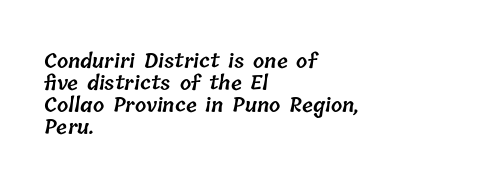
The passage shown is not underscored anywhere. Leftover space on each line is placed entirely after the last word. Default kerning and tracking; the words read as compact shapes. In terms of weight, the rendering is demibold, just under bold. Students, observe: this is what under-led, compact text looks like.
